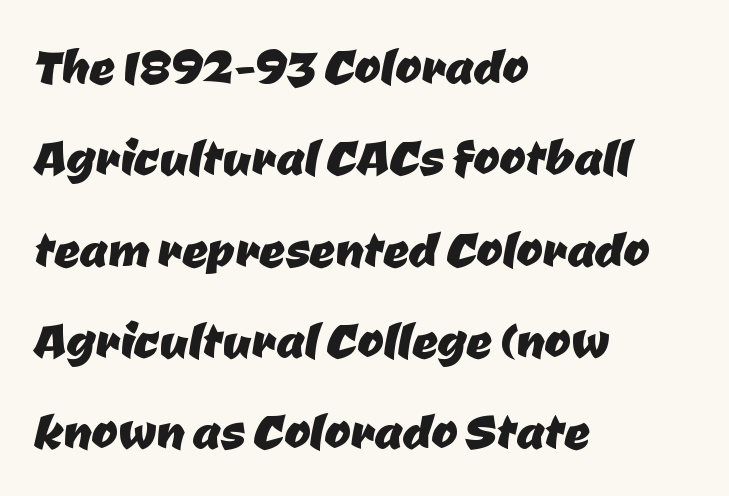
Q: Is the typeface a serif or a sans-serif typeface? A: Sans-serif.
Q: Is the text underlined? A: No.
Q: How is the paragraph aligned? A: Left-aligned.
Q: Is the spacing between letters normal or unusually wide? A: Normal.
Q: Is the spacing between lines tight, normal or loose? A: Normal.
Q: Width (condensed, normal, or wide)? A: Normal.
Q: Stroke contrast? A: Low.
Q: x-height? A: Medium.
Q: Monospaced? A: No.
